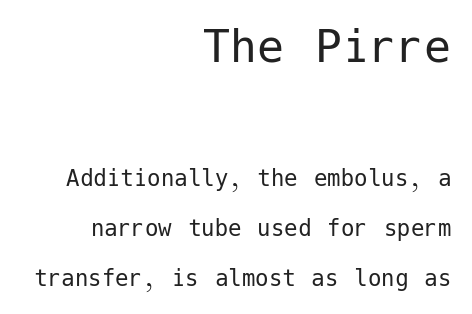
The image shows 54 px regular-weight sans-serif type, upright; set right-aligned, line spacing 1.86x, normal letter spacing, not underlined; the first (top) block is 2.0x larger; low stroke contrast and a medium x-height.
